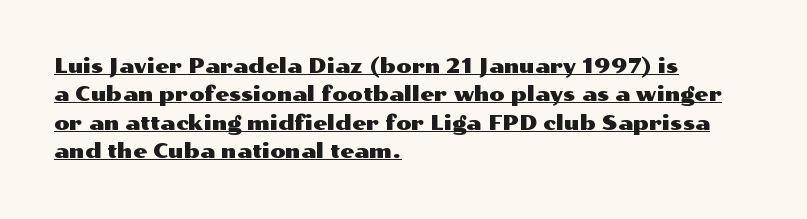
The image shows 20 px text type, upright; set left-aligned, normal line spacing (1.42x), normal letter spacing, underlined.
